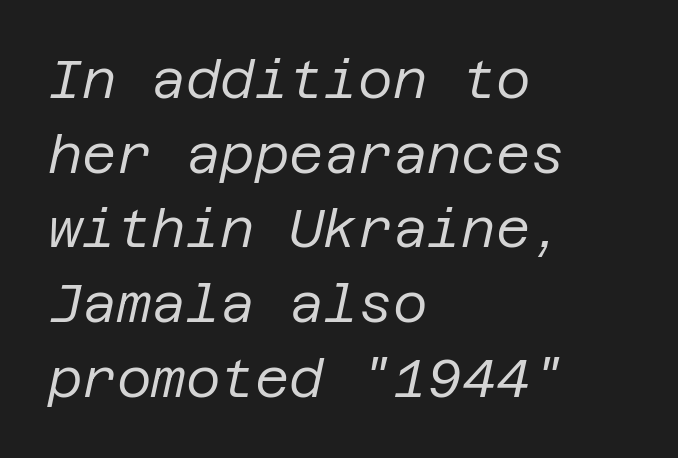
Q: Is the text bold? A: No.
Q: Is the text italic (slanted)? A: Yes, it leans right by about 12 degrees.
Q: Is the text underlined? A: No.
Q: How is the paragraph aligned? A: Left-aligned.
Q: Is the spacing between letters normal or unusually wide? A: Normal.
Q: Is the spacing between lines tight, normal or loose? A: Normal.
Q: Width (condensed, normal, or wide)? A: Normal.
Q: Stroke contrast? A: Low.
Q: x-height? A: Large.
